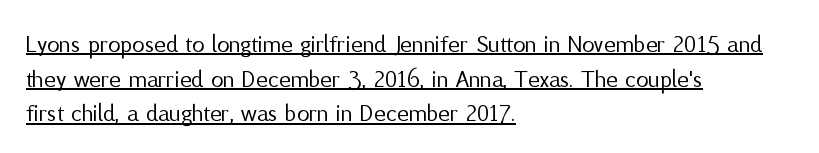
Q: Is the text bold? A: No.
Q: Is the text italic (slanted)? A: No, it is upright.
Q: Is the text underlined? A: Yes.
Q: How is the paragraph aligned? A: Left-aligned.
Q: Is the spacing between letters normal or unusually wide? A: Normal.
Q: Is the spacing between lines tight, normal or loose? A: Normal.
